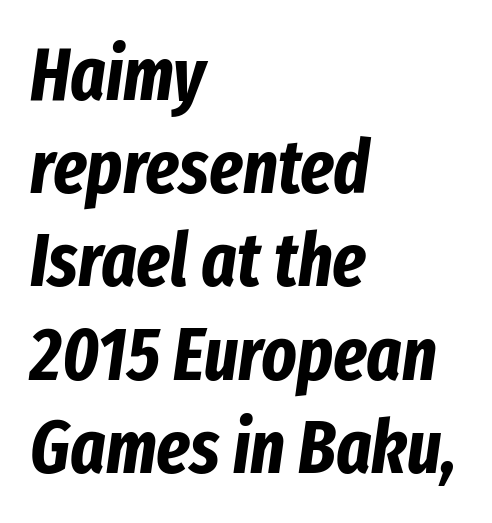
Slanted lettering throughout. The rendering anchors every line to the left-hand side. This is heavy type, rendered in bold. Vertical spacing — default.
